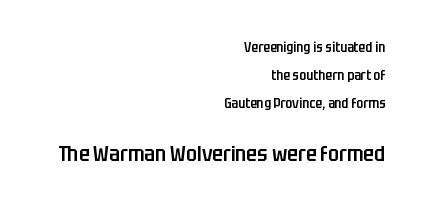
These lines carry some extra weight — a demibold, not a full bold. The line-height multiplier appears high, well above default. Here the glyphs are tracked normally, forming tight word shapes. Does the copy run flush right? Yes — the right margin is perfectly even.
